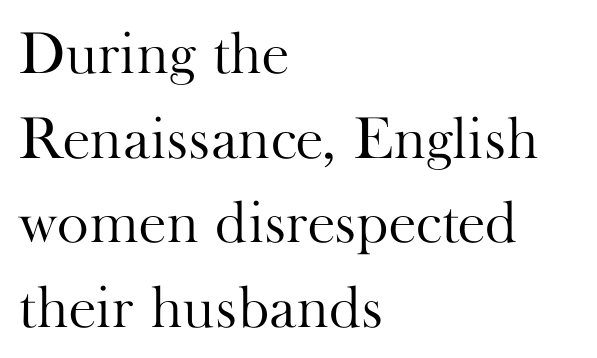
{"serif": "yes", "italic": "no", "bold": "no", "weight": "light", "width": "normal", "stroke_contrast": "high", "x_height": "small", "monospaced": "no", "underline": "no", "align": "left", "line_spacing": "normal", "line_spacing_ratio": 1.41, "letter_spacing": "normal", "letter_spacing_em": 0.0, "glyph_px": 60}
